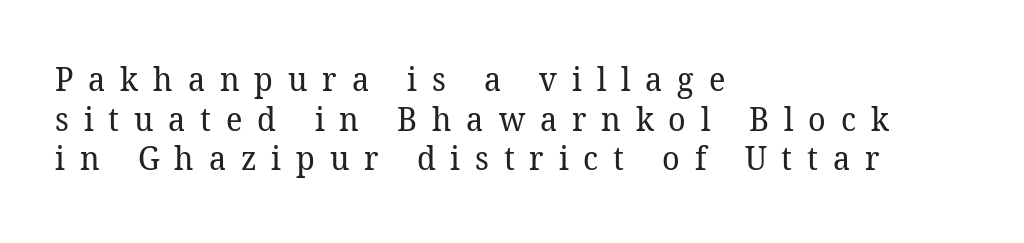
The image shows 33 px regular-weight serif type; set left-aligned, line spacing 1.2x, unusually wide letter spacing (+0.45 em), not underlined; low stroke contrast and a medium x-height.
